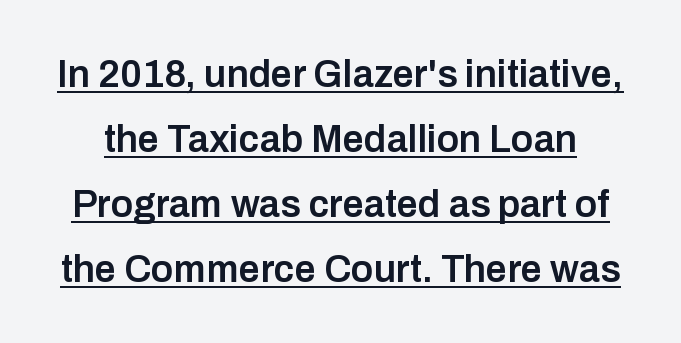
The glyphs have the mass of a demibold cut, below bold. Unlike italic type, these characters show no tilt at all. The letters advance in unequal steps, a hallmark of proportional type. Beneath each row of characters lies a ruled line. This is sans-serif lettering, the kind often seen on screens and signage. What stands out about the letter spacing? Nothing — it is the standard amount.
